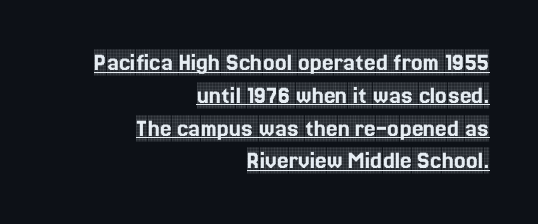
{"italic": "no", "underline": "yes", "align": "right", "line_spacing": "normal", "line_spacing_ratio": 1.26, "letter_spacing": "normal", "letter_spacing_em": 0.0, "glyph_px": 26}
